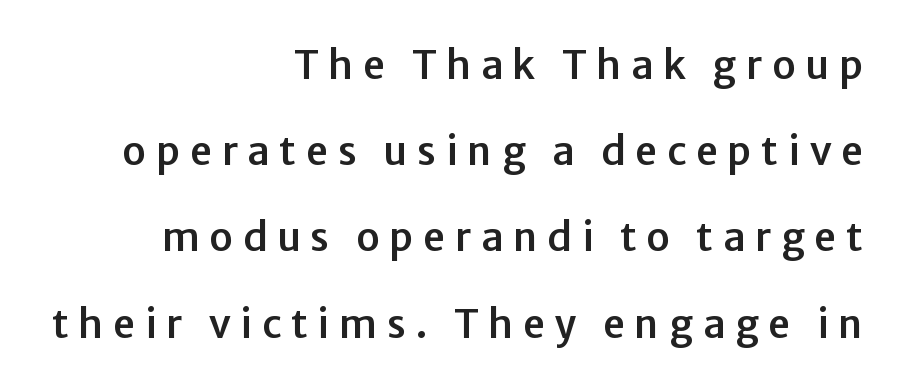
The image shows 39 px sans-serif type, upright; set right-aligned, loose line spacing (2.21x), unusually wide letter spacing (+0.25 em), not underlined; low stroke contrast and a medium x-height.
